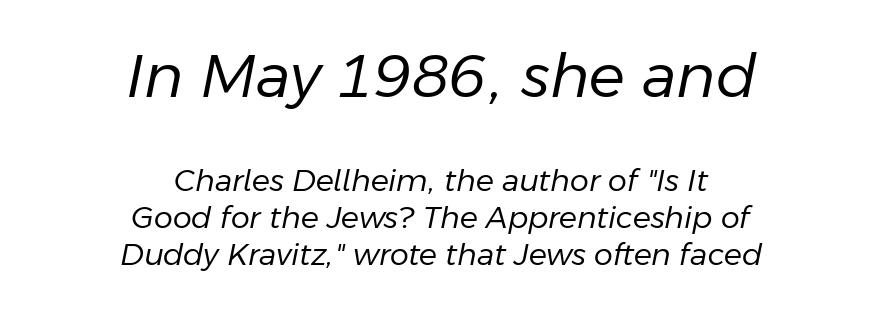
Looks like regular typesetting: each glyph gets only the width it needs. Tracking here is standard; glyphs follow each other at the usual distance. Stroke thickness stays within the range of a standard reading face or lighter. Look at the glyph heights: the upper group is clearly the bigger setting.
